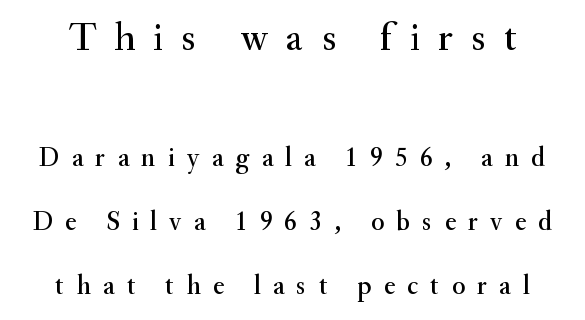
The image shows 40 px serif type, upright; set loose line spacing (2.36x), unusually wide letter spacing (+0.45 em), not underlined; the first (top) block is 1.48x larger; medium stroke contrast and a small x-height.
